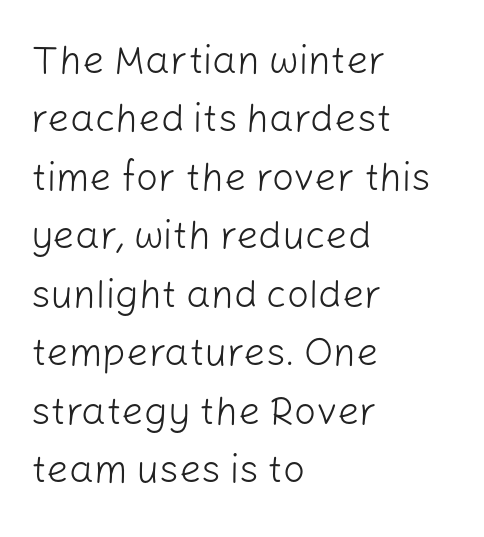
The image shows 39 px light sans-serif type, upright; set left-aligned, normal line spacing (1.5x), normal letter spacing, not underlined; low stroke contrast and a medium x-height.
